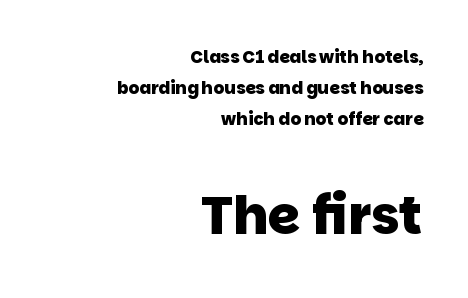
The image shows 52 px heavy sans-serif type; set right-aligned, line spacing 1.81x, normal letter spacing, not underlined; the second (bottom) block is 3.06x larger; low stroke contrast and a large x-height.
